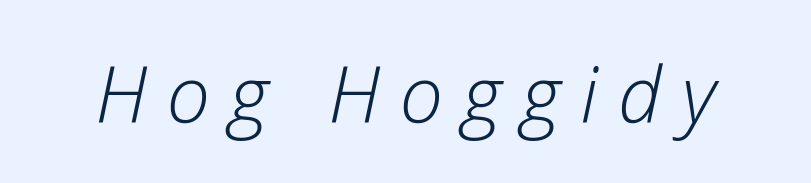
{"italic": "yes", "lean": "right", "slant_degrees": 12, "bold": "no", "weight": "light", "width": "normal", "stroke_contrast": "low", "x_height": "medium", "monospaced": "no", "underline": "no", "letter_spacing": "wide", "letter_spacing_em": 0.25, "glyph_px": 78}
